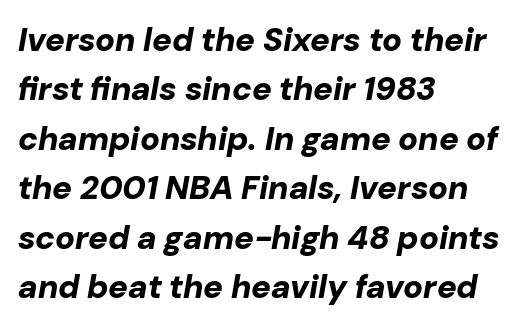
{"italic": "yes", "lean": "right", "slant_degrees": 10, "bold": "yes", "weight": "bold", "width": "normal", "stroke_contrast": "low", "x_height": "medium", "monospaced": "no", "underline": "no", "align": "left", "line_spacing": "normal", "line_spacing_ratio": 1.5, "letter_spacing": "normal", "letter_spacing_em": 0.0, "glyph_px": 33}
